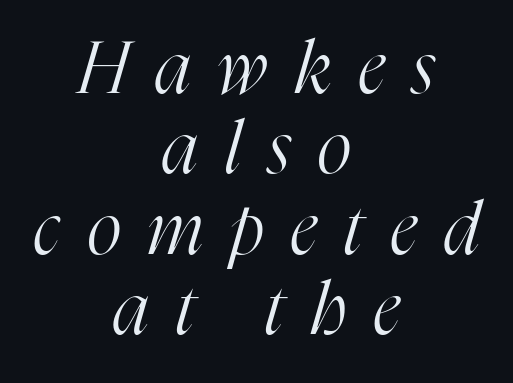
Q: Is the text bold? A: No.
Q: Is the text italic (slanted)? A: Yes, it leans right by about 16 degrees.
Q: Is the typeface a serif or a sans-serif typeface? A: Serif.
Q: Is the text underlined? A: No.
Q: How is the paragraph aligned? A: Centered.
Q: Is the spacing between letters normal or unusually wide? A: Unusually wide.
Q: Is the spacing between lines tight, normal or loose? A: Tight.
Q: Width (condensed, normal, or wide)? A: Condensed.
Q: Stroke contrast? A: High.
Q: x-height? A: Medium.
Q: Monospaced? A: No.
